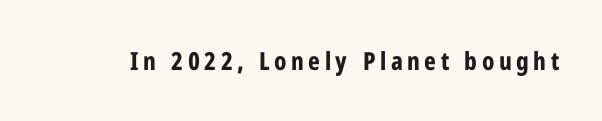
Q: Is the text bold? A: Yes.
Q: Is the text italic (slanted)? A: No, it is upright.
Q: Is the text underlined? A: No.
